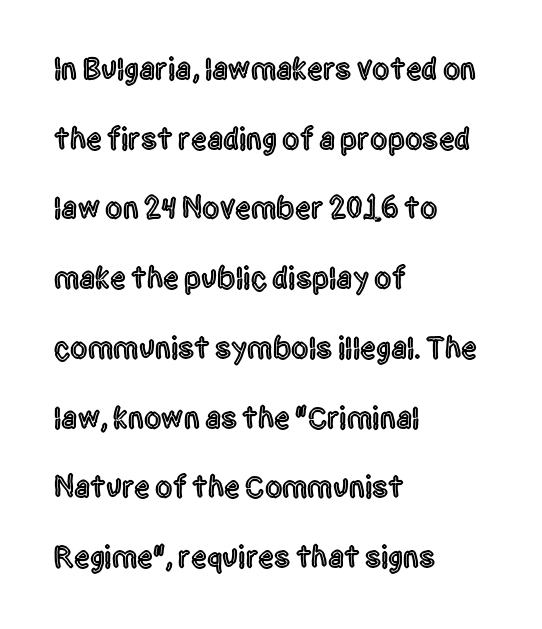
There is no visible air inserted between adjacent glyphs. Check under the words: just untouched page. Vertically, the passage feels expansive, rows floating well apart. The letters stand straight up with perfectly vertical stems. I'd call this a sans setting — the letters go barefoot.
